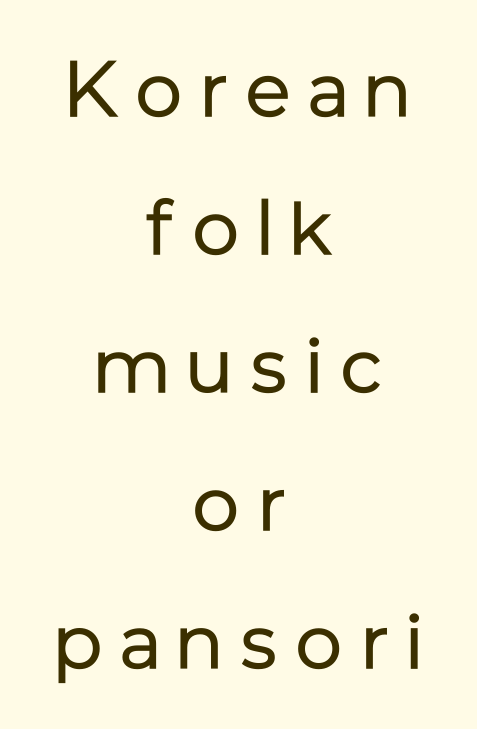
Q: Is the text bold? A: No.
Q: Is the text italic (slanted)? A: No, it is upright.
Q: Is the typeface a serif or a sans-serif typeface? A: Sans-serif.
Q: Is the text underlined? A: No.
Q: How is the paragraph aligned? A: Centered.
Q: Is the spacing between letters normal or unusually wide? A: Unusually wide.
Q: Width (condensed, normal, or wide)? A: Normal.
Q: Stroke contrast? A: Low.
Q: x-height? A: Medium.
Q: Monospaced? A: No.
